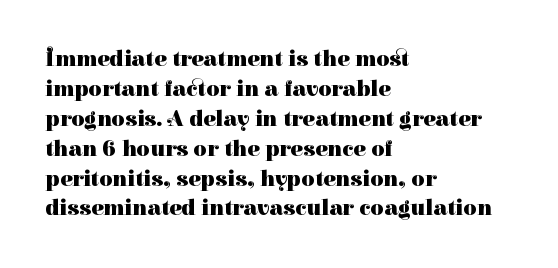
{"italic": "no", "bold": "yes", "underline": "no", "align": "left", "line_spacing": "normal", "line_spacing_ratio": 1.3, "letter_spacing": "normal", "letter_spacing_em": 0.0, "glyph_px": 23}
